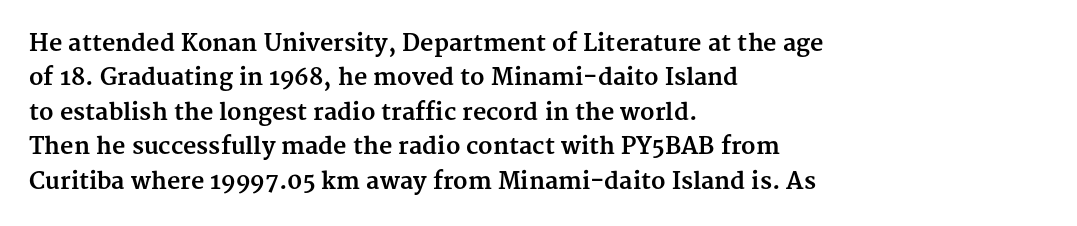
{"italic": "no", "bold": "yes", "underline": "no", "align": "left", "line_spacing": "normal", "line_spacing_ratio": 1.5, "letter_spacing": "normal", "letter_spacing_em": 0.0, "glyph_px": 23}
